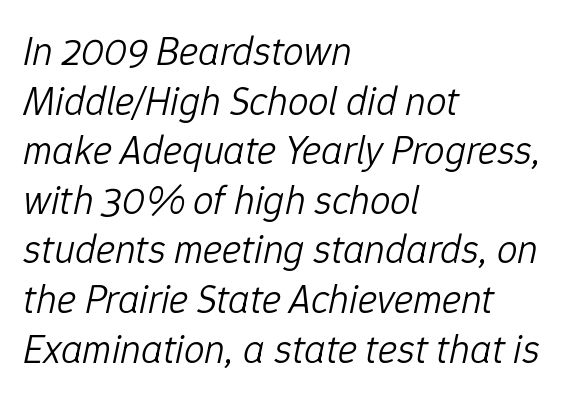
The image shows 41 px light type, italic (leaning right); set left-aligned, line spacing 1.21x, normal letter spacing, not underlined; low stroke contrast and a medium x-height.
